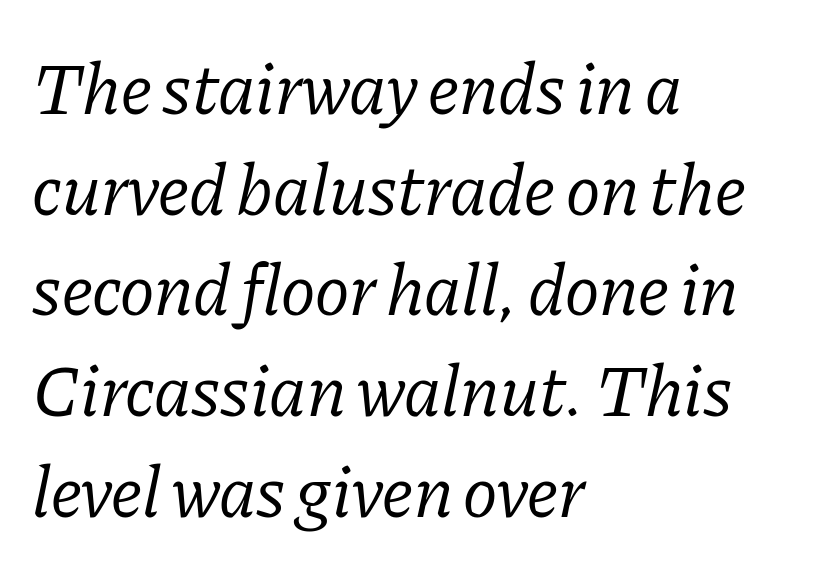
Q: Is the text bold? A: No.
Q: Is the text italic (slanted)? A: Yes, it leans right by about 11 degrees.
Q: Is the typeface a serif or a sans-serif typeface? A: Serif.
Q: Is the text underlined? A: No.
Q: How is the paragraph aligned? A: Left-aligned.
Q: Is the spacing between letters normal or unusually wide? A: Normal.
Q: Is the spacing between lines tight, normal or loose? A: Normal.
Q: Width (condensed, normal, or wide)? A: Normal.
Q: Stroke contrast? A: Low.
Q: x-height? A: Medium.
Q: Monospaced? A: No.
